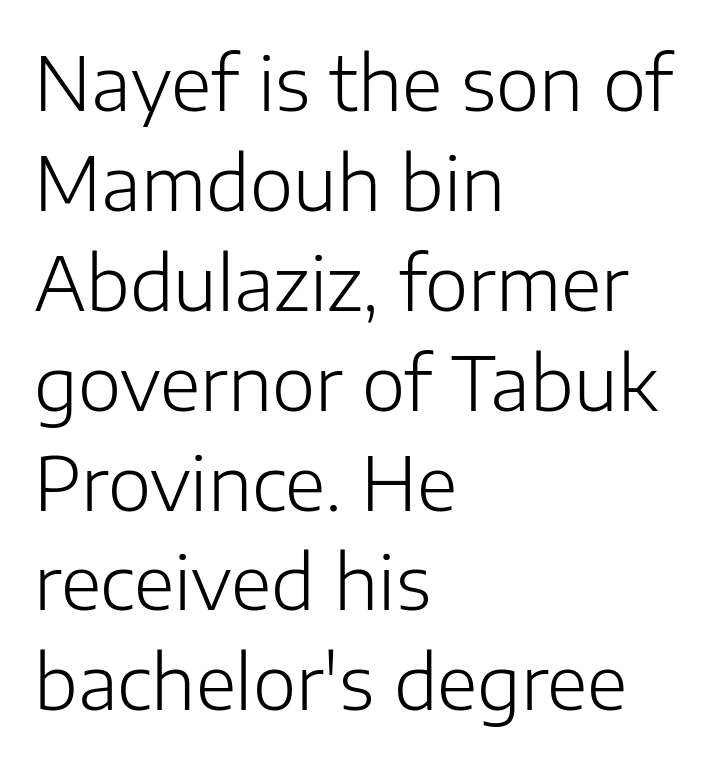
The image shows 74 px light sans-serif type, upright; set left-aligned, normal line spacing (1.35x), normal letter spacing, not underlined; low stroke contrast and a medium x-height.
